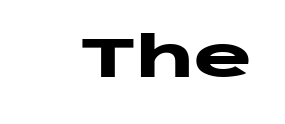
The specimen reads as upright at a glance. The horizontal fit of the characters is conventional and even. Letterform terminals end flat and unadorned throughout the passage. Looks like regular typesetting: each glyph gets only the width it needs. Underlining? Definitely not there.
